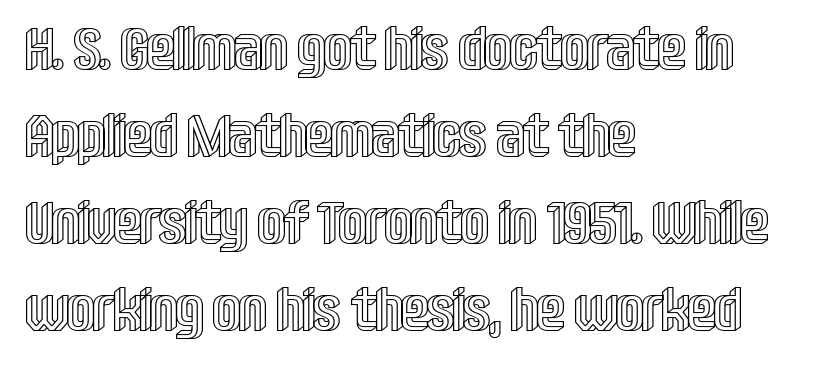
Q: Is the text italic (slanted)? A: No, it is upright.
Q: Is the text underlined? A: No.
Q: How is the paragraph aligned? A: Left-aligned.
Q: Is the spacing between letters normal or unusually wide? A: Normal.
Q: Is the spacing between lines tight, normal or loose? A: Normal.
Q: Width (condensed, normal, or wide)? A: Condensed.
Q: x-height? A: Large.
Q: Monospaced? A: No.
